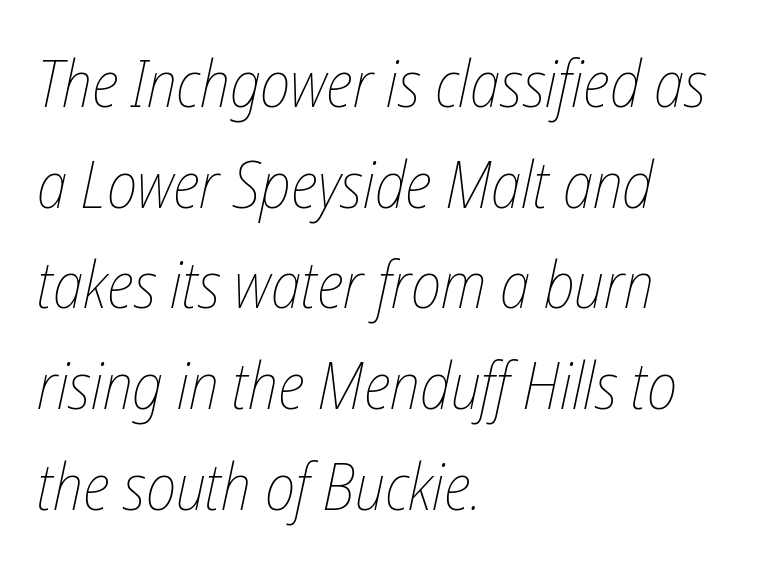
{"italic": "yes", "lean": "right", "slant_degrees": 12, "bold": "no", "weight": "thin", "width": "condensed", "stroke_contrast": "low", "x_height": "medium", "monospaced": "no", "underline": "no", "align": "left", "line_spacing": "normal", "line_spacing_ratio": 1.55, "letter_spacing": "normal", "letter_spacing_em": 0.0, "glyph_px": 65}
